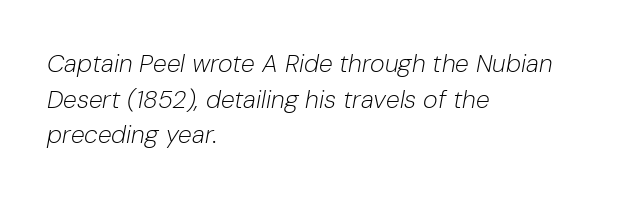
If you measured baseline to baseline, you'd find a middling distance. Italic: yes, the glyphs are oblique. No heavy texture on the line: the type isn't bold. The strip under each line holds only bare page. Line starts are locked; line ends wander. Default kerning and tracking; the words read as compact shapes.
